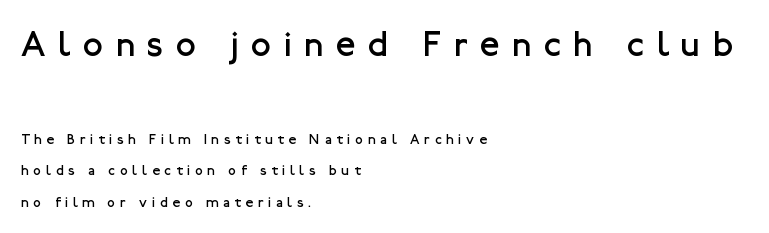
{"serif": "no", "italic": "no", "bold": "no", "weight": "regular", "width": "normal", "stroke_contrast": "low", "x_height": "medium", "monospaced": "no", "underline": "no", "align": "left", "line_spacing": "loose", "line_spacing_ratio": 2.23, "letter_spacing": "wide", "letter_spacing_em": 0.36, "larger_block": "first", "size_ratio": 2.57, "glyph_px": 36}
